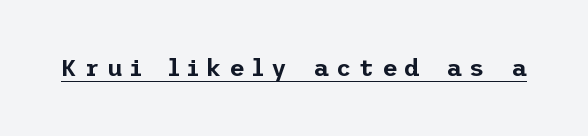
{"italic": "no", "underline": "yes", "letter_spacing": "wide", "letter_spacing_em": 0.3, "glyph_px": 24}
